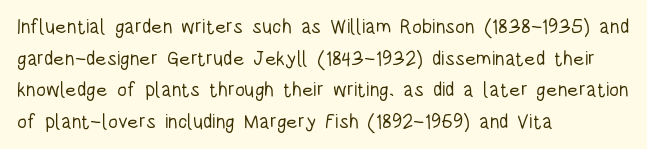
{"italic": "no", "bold": "no", "underline": "no", "align": "left", "line_spacing": "normal", "line_spacing_ratio": 1.58, "letter_spacing": "normal", "letter_spacing_em": 0.0, "glyph_px": 20}
